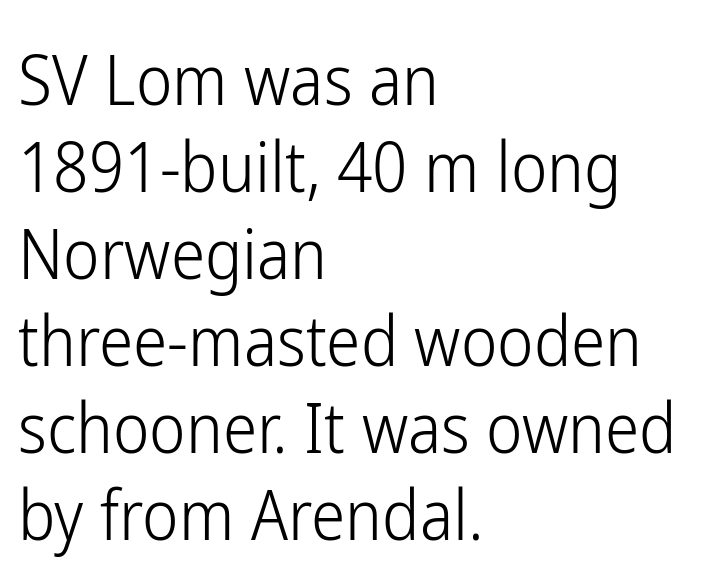
These lines are composed in type without serifs. Caption: multi-line text, flush left, ragged right. Standard letterfit; no display-style spreading of the glyphs. A typesetter would call this leading conventional body-copy spacing. The typeface has the unassuming heft of standard copy or less.
